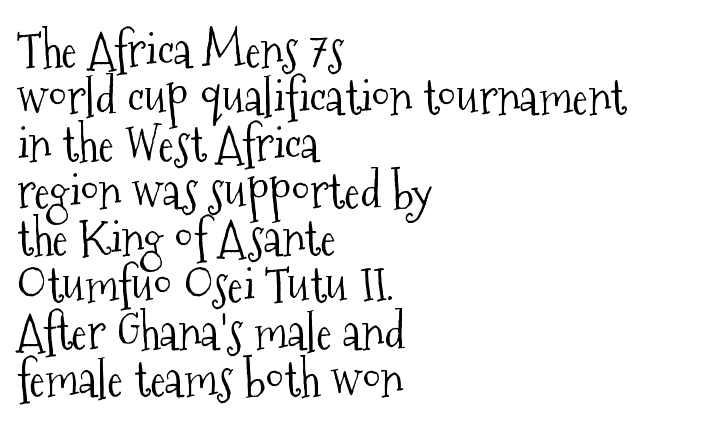
{"serif": "yes", "italic": "no", "bold": "no", "weight": "light", "width": "condensed", "stroke_contrast": "medium", "x_height": "medium", "monospaced": "no", "underline": "no", "align": "left", "line_spacing": "tight", "line_spacing_ratio": 0.98, "letter_spacing": "normal", "letter_spacing_em": 0.0, "glyph_px": 48}
